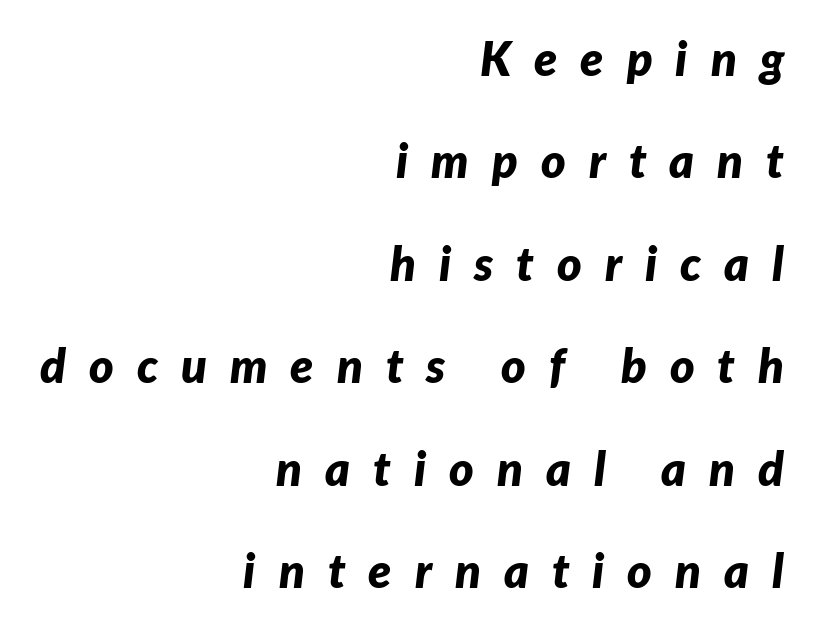
Q: Is the text bold? A: Yes.
Q: Is the text italic (slanted)? A: Yes, it leans right by about 7 degrees.
Q: Is the text underlined? A: No.
Q: How is the paragraph aligned? A: Right-aligned.
Q: Is the spacing between letters normal or unusually wide? A: Unusually wide.
Q: Is the spacing between lines tight, normal or loose? A: Loose.
Q: Width (condensed, normal, or wide)? A: Normal.
Q: Stroke contrast? A: Low.
Q: x-height? A: Medium.
Q: Monospaced? A: No.
